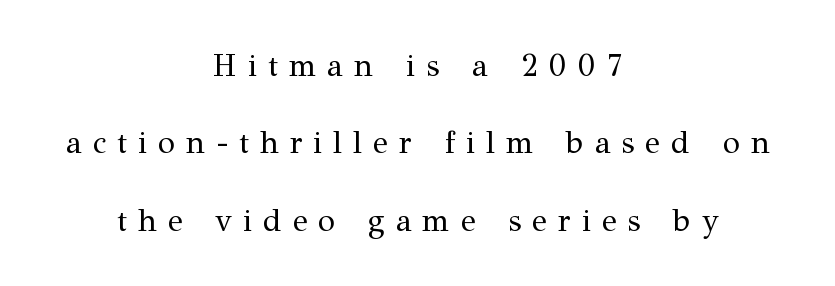
{"serif": "yes", "italic": "no", "bold": "no", "weight": "regular", "width": "normal", "stroke_contrast": "medium", "x_height": "medium", "monospaced": "no", "underline": "no", "align": "center", "line_spacing": "loose", "line_spacing_ratio": 2.5, "letter_spacing": "wide", "letter_spacing_em": 0.36, "glyph_px": 31}
